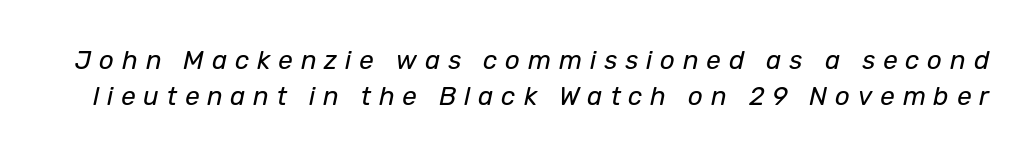
Q: Is the text bold? A: No.
Q: Is the text italic (slanted)? A: Yes, it leans right by about 12 degrees.
Q: Is the text underlined? A: No.
Q: Is the spacing between letters normal or unusually wide? A: Unusually wide.
Q: Is the spacing between lines tight, normal or loose? A: Normal.
